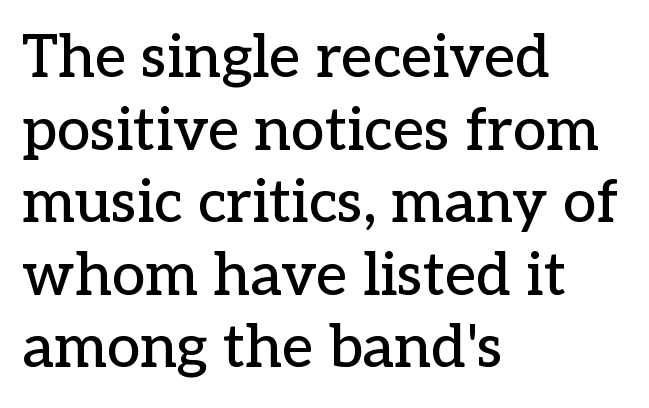
The letters advance in unequal steps, a hallmark of proportional type. Short and long lines alike share a common starting point at left. Letterform terminals end in serifs throughout the passage. The space beneath each line is pristine and unruled.
